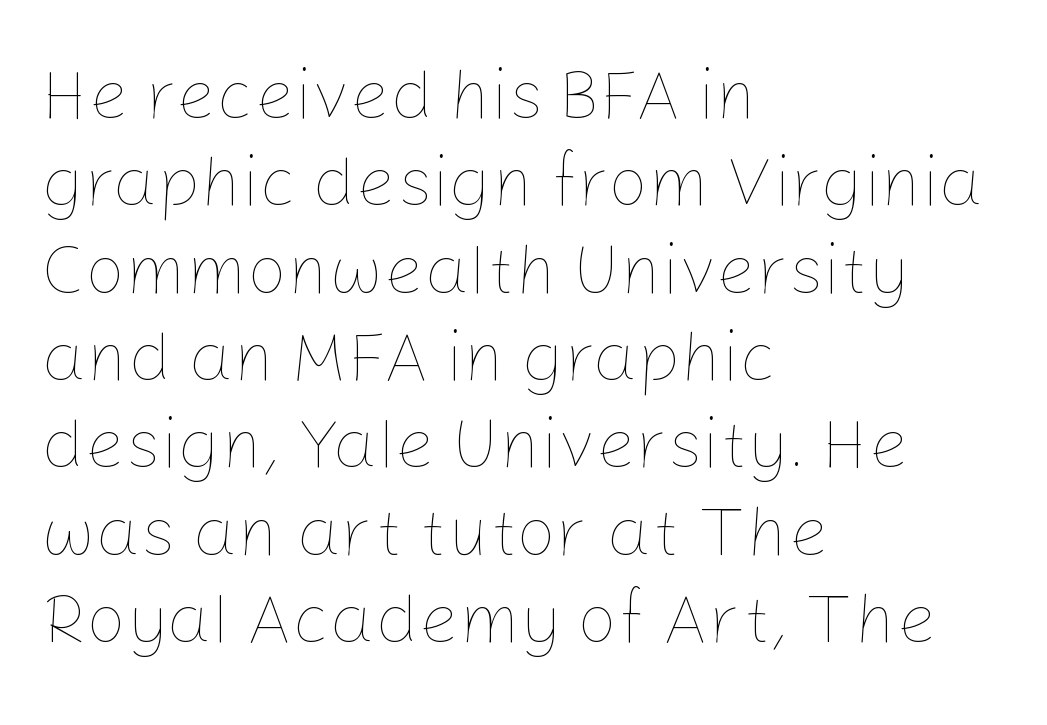
{"italic": "no", "bold": "no", "weight": "thin", "width": "normal", "stroke_contrast": "low", "x_height": "medium", "monospaced": "no", "underline": "no", "align": "left", "line_spacing_ratio": 1.23, "letter_spacing": "normal", "letter_spacing_em": 0.0, "glyph_px": 71}
